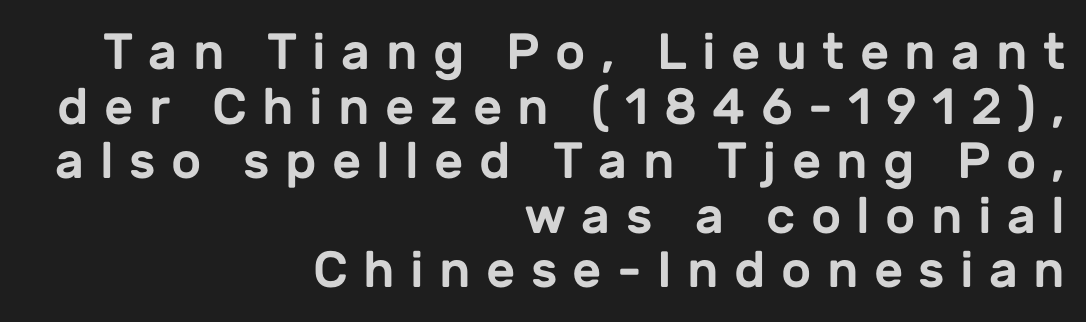
Successive baselines arrive quickly, one right under another. Italic: no, the glyphs are upright roman. I'd call this a sans setting — the letters go barefoot. Looks like regular typesetting: each glyph gets only the width it needs.
